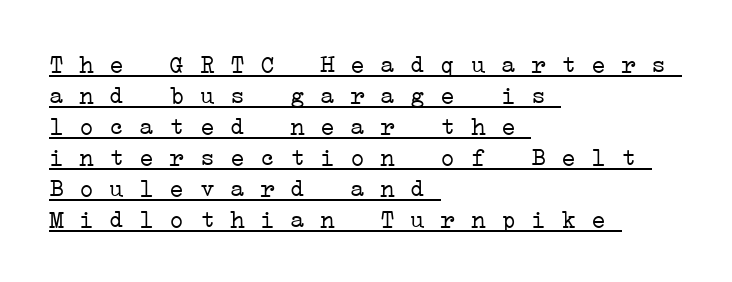
Q: Is the text bold? A: No.
Q: Is the text underlined? A: Yes.
Q: How is the paragraph aligned? A: Left-aligned.
Q: Is the spacing between letters normal or unusually wide? A: Normal.
